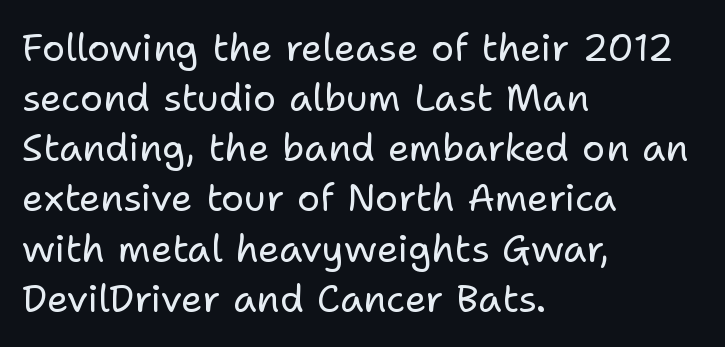
Q: Is the text bold? A: No.
Q: Is the text italic (slanted)? A: No, it is upright.
Q: Is the typeface a serif or a sans-serif typeface? A: Sans-serif.
Q: Is the text underlined? A: No.
Q: How is the paragraph aligned? A: Left-aligned.
Q: Is the spacing between letters normal or unusually wide? A: Normal.
Q: Is the spacing between lines tight, normal or loose? A: Normal.
Q: Width (condensed, normal, or wide)? A: Normal.
Q: Stroke contrast? A: Low.
Q: x-height? A: Medium.
Q: Monospaced? A: No.
